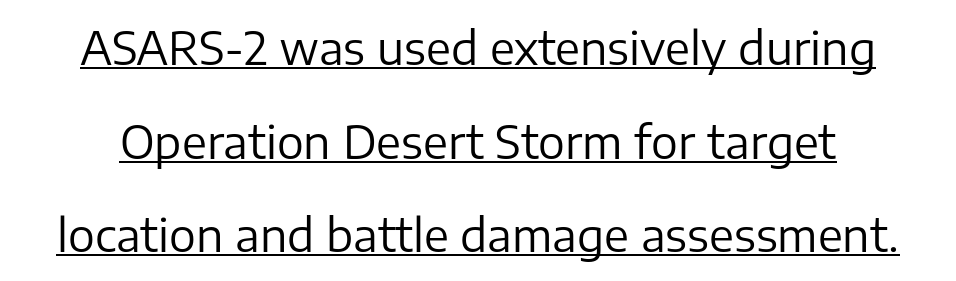
Q: Is the text bold? A: No.
Q: Is the text italic (slanted)? A: No, it is upright.
Q: Is the typeface a serif or a sans-serif typeface? A: Sans-serif.
Q: Is the text underlined? A: Yes.
Q: Is the spacing between letters normal or unusually wide? A: Normal.
Q: Is the spacing between lines tight, normal or loose? A: Loose.
Q: Width (condensed, normal, or wide)? A: Normal.
Q: Stroke contrast? A: Low.
Q: x-height? A: Medium.
Q: Monospaced? A: No.
